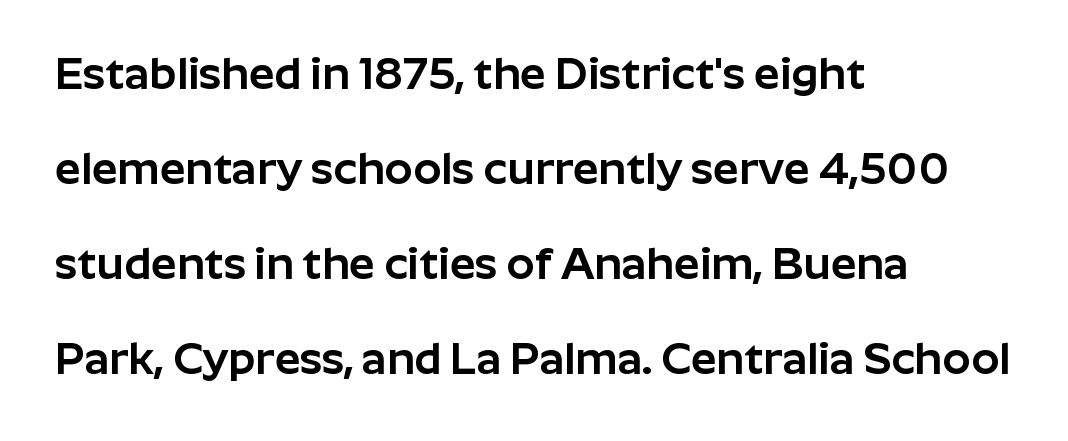
Underlining? Definitely not there. The line-height multiplier appears high, well above default. You can tell it's not italic because the verticals are truly vertical. All the whitespace from short lines collects on the right.
